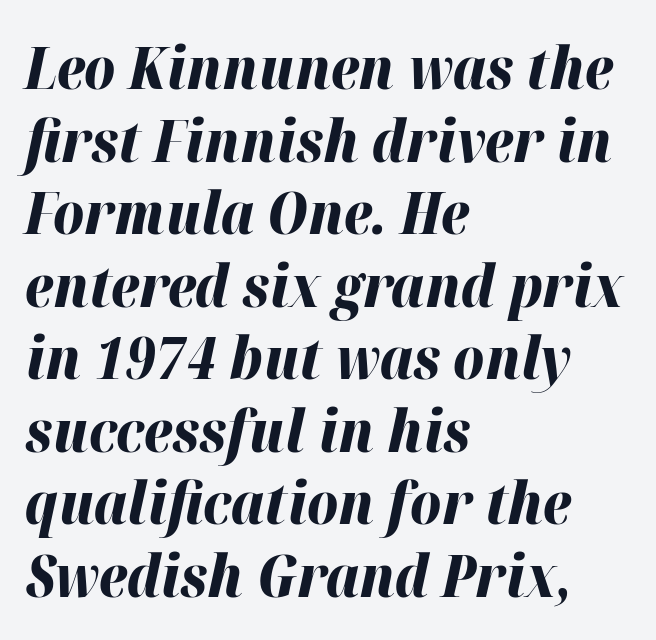
{"italic": "yes", "lean": "right", "slant_degrees": 12, "bold": "yes", "weight": "bold", "width": "normal", "stroke_contrast": "high", "x_height": "medium", "monospaced": "no", "underline": "no", "align": "left", "line_spacing_ratio": 1.23, "letter_spacing": "normal", "letter_spacing_em": 0.0, "glyph_px": 59}
